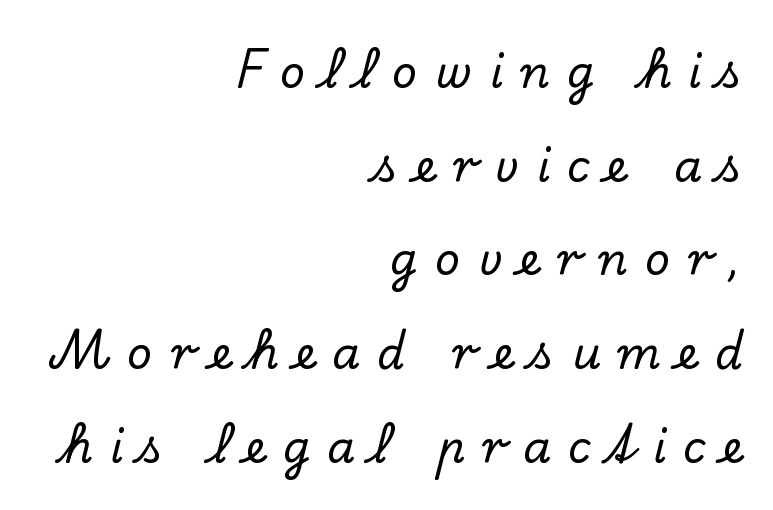
The image shows 44 px serif type; set right-aligned, loose line spacing (2.13x), unusually wide letter spacing (+0.39 em), not underlined; low stroke contrast and a small x-height.
